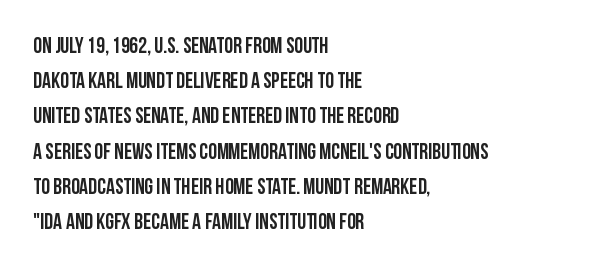
Q: Is the text italic (slanted)? A: No, it is upright.
Q: Is the text underlined? A: No.
Q: How is the paragraph aligned? A: Left-aligned.
Q: Is the spacing between letters normal or unusually wide? A: Normal.
Q: Is the spacing between lines tight, normal or loose? A: Normal.
